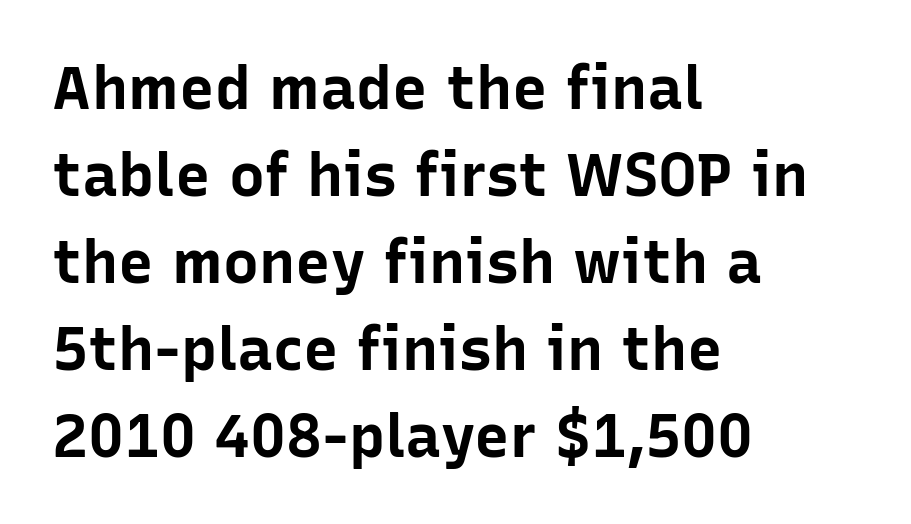
{"serif": "no", "italic": "no", "bold": "yes", "weight": "bold", "width": "normal", "stroke_contrast": "low", "x_height": "medium", "monospaced": "no", "underline": "no", "align": "left", "line_spacing": "normal", "line_spacing_ratio": 1.45, "letter_spacing": "normal", "letter_spacing_em": 0.0, "glyph_px": 60}
